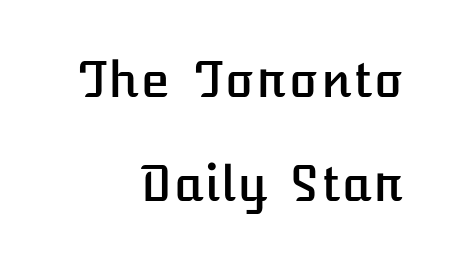
{"italic": "no", "width": "normal", "stroke_contrast": "low", "x_height": "medium", "underline": "no", "align": "right", "line_spacing": "loose", "line_spacing_ratio": 2.16, "letter_spacing": "normal", "letter_spacing_em": 0.0, "glyph_px": 48}
